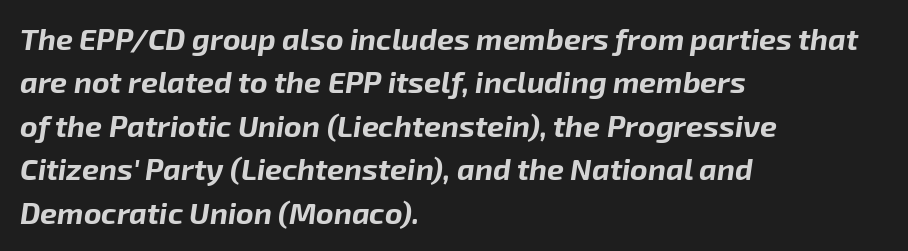
Observe the lean: these are italic letterforms. In CSS terms this would be text-align: left. Descenders are the only things crossing below the line. What stands out about the letter spacing? Nothing — it is the standard amount. The lines sit at an ordinary, default distance from one another. Varying glyph widths throughout — classic text-font behaviour.
